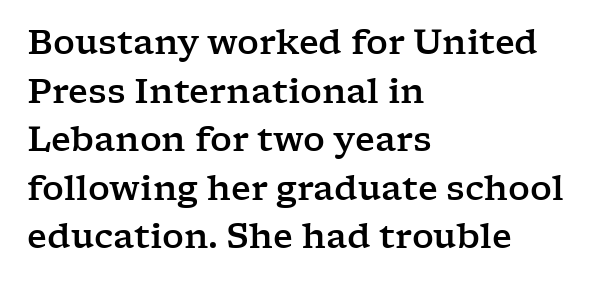
The image shows 34 px wide serif type, upright; set left-aligned, normal line spacing (1.43x), normal letter spacing, not underlined; low stroke contrast and a medium x-height.
